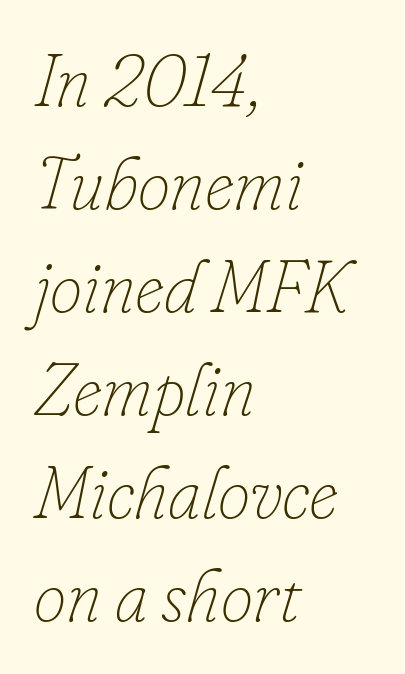
The image shows 73 px thin type, italic (leaning right); set left-aligned, normal line spacing (1.41x), normal letter spacing, not underlined; low stroke contrast and a small x-height.
